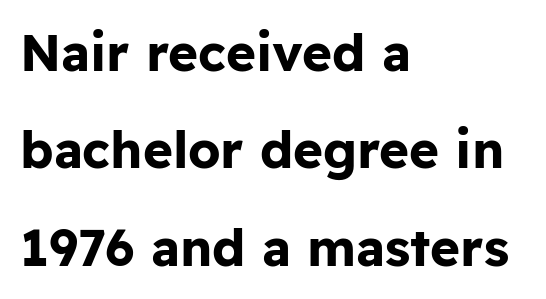
The image shows 51 px bold sans-serif type, upright; set left-aligned, loose line spacing (1.91x), normal letter spacing, not underlined; low stroke contrast and a medium x-height.
